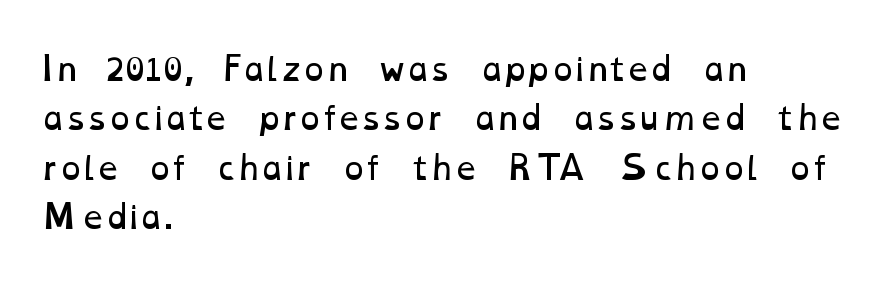
The image shows 31 px regular-weight, wide type; set left-aligned, normal line spacing (1.59x), normal letter spacing, not underlined; low stroke contrast and a medium x-height.
